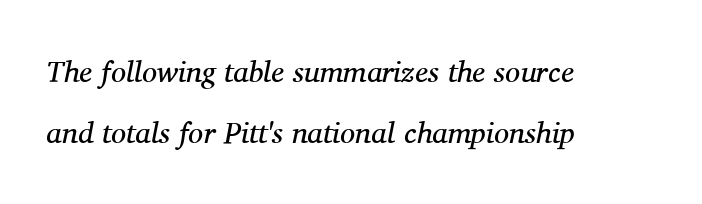
{"serif": "yes", "italic": "yes", "lean": "right", "slant_degrees": 11, "bold": "no", "weight": "regular", "width": "normal", "stroke_contrast": "medium", "x_height": "medium", "monospaced": "no", "underline": "no", "align": "left", "line_spacing": "loose", "line_spacing_ratio": 2.05, "letter_spacing": "normal", "letter_spacing_em": 0.0, "glyph_px": 30}
